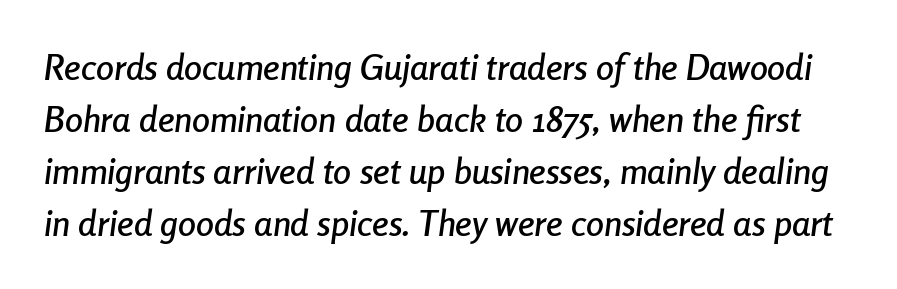
{"italic": "yes", "lean": "right", "slant_degrees": 8, "width": "condensed", "stroke_contrast": "low", "x_height": "medium", "monospaced": "no", "underline": "no", "line_spacing": "normal", "line_spacing_ratio": 1.44, "letter_spacing": "normal", "letter_spacing_em": 0.0, "glyph_px": 36}
